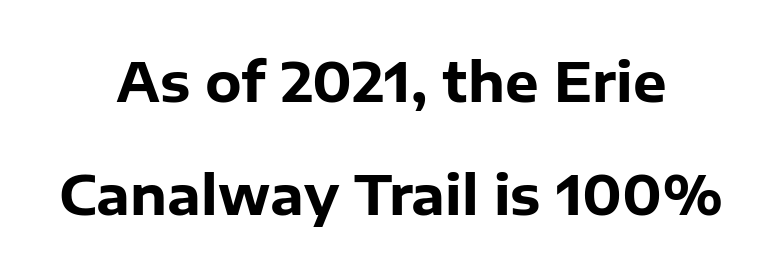
{"serif": "no", "italic": "no", "bold": "yes", "weight": "heavy", "width": "normal", "stroke_contrast": "low", "x_height": "medium", "monospaced": "no", "underline": "no", "align": "center", "line_spacing": "loose", "line_spacing_ratio": 2.13, "letter_spacing": "normal", "letter_spacing_em": 0.0, "glyph_px": 53}
